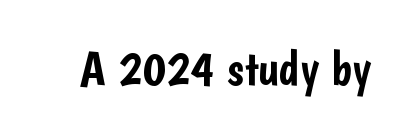
The image shows 50 px condensed sans-serif type, upright; set normal letter spacing, not underlined; low stroke contrast and a medium x-height.
